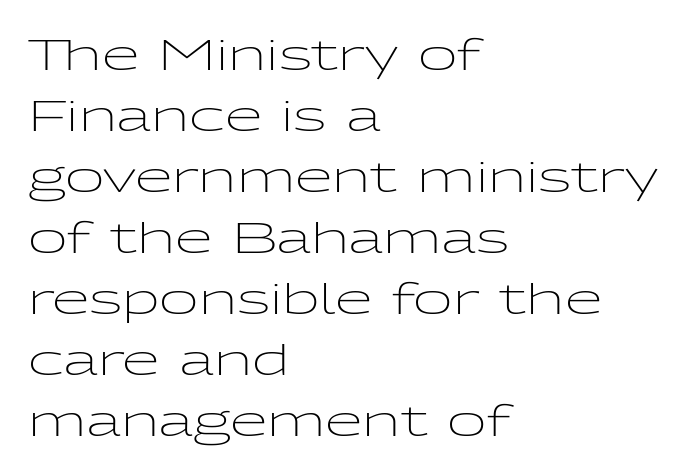
Q: Is the text bold? A: No.
Q: Is the text italic (slanted)? A: No, it is upright.
Q: Is the typeface a serif or a sans-serif typeface? A: Sans-serif.
Q: Is the text underlined? A: No.
Q: How is the paragraph aligned? A: Left-aligned.
Q: Is the spacing between letters normal or unusually wide? A: Normal.
Q: Is the spacing between lines tight, normal or loose? A: Normal.
Q: Width (condensed, normal, or wide)? A: Wide.
Q: Stroke contrast? A: Low.
Q: x-height? A: Medium.
Q: Monospaced? A: No.
